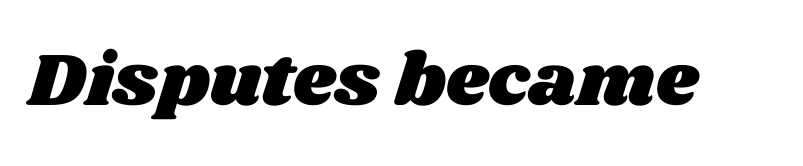
The rendering keeps characters at their native spacing. Each letter keeps its own natural width here, so spacing adapts to shape. Underlining? Definitely not there.
